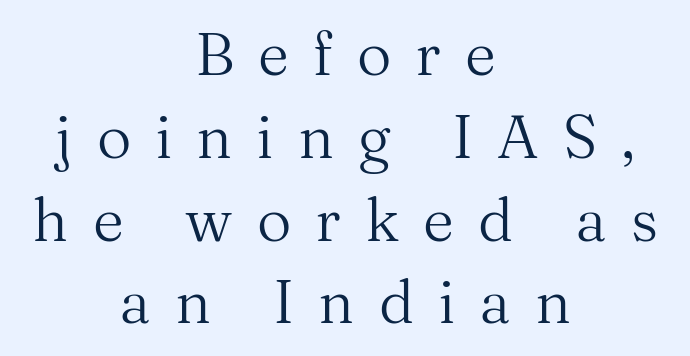
Underlining? Definitely not there. A normal amount of white space separates one row of letters from the next. The lines in this sample share a center point and differ in where they start and stop. Ordinary non-slanted type is in use. Caption: face not bold, strokes unweighted.
